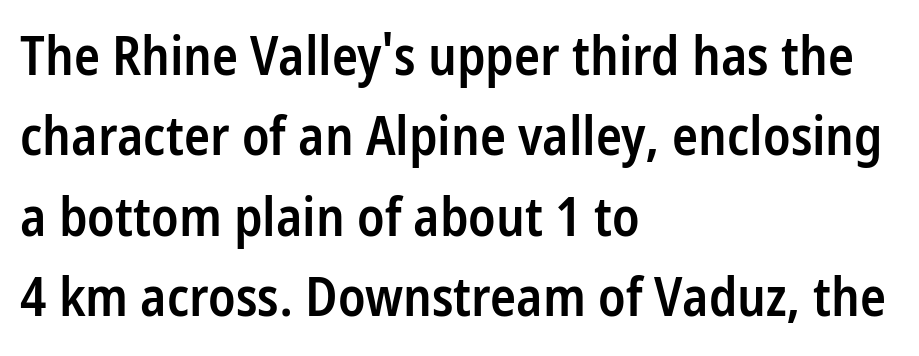
{"serif": "no", "italic": "no", "bold": "semi", "weight": "semibold", "width": "condensed", "stroke_contrast": "low", "x_height": "medium", "monospaced": "no", "underline": "no", "align": "left", "line_spacing": "normal", "line_spacing_ratio": 1.49, "letter_spacing": "normal", "letter_spacing_em": 0.0, "glyph_px": 54}
